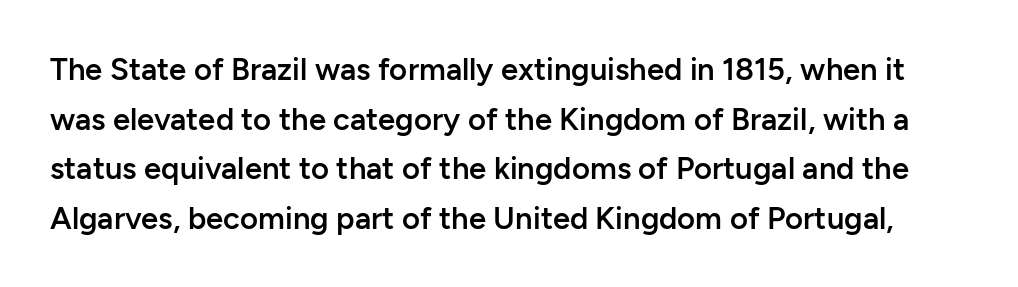
The image shows 31 px semibold sans-serif type, upright; set normal line spacing (1.6x), normal letter spacing, not underlined; low stroke contrast and a medium x-height.
